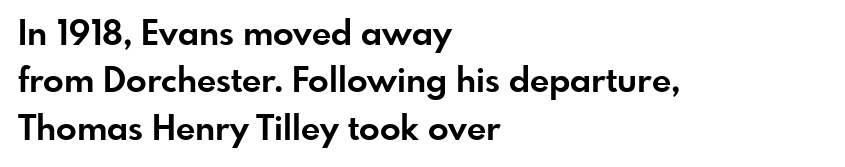
The image shows 34 px bold sans-serif type, upright; set left-aligned, normal line spacing (1.39x), normal letter spacing, not underlined; low stroke contrast and a small x-height.
